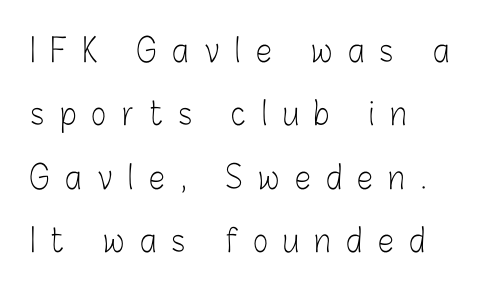
{"serif": "no", "italic": "no", "bold": "no", "weight": "light", "width": "condensed", "stroke_contrast": "low", "x_height": "medium", "monospaced": "no", "underline": "no", "align": "left", "line_spacing": "loose", "line_spacing_ratio": 1.98, "letter_spacing": "wide", "letter_spacing_em": 0.49, "glyph_px": 32}
